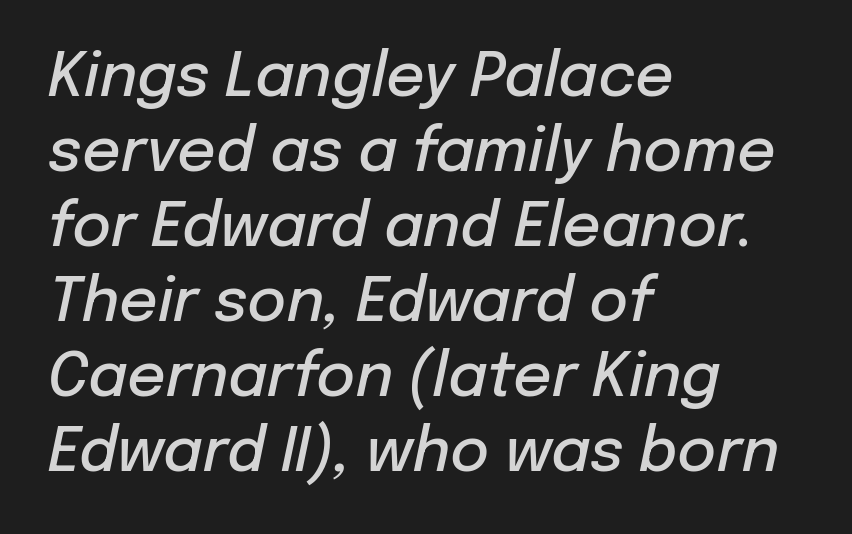
The image shows 60 px semibold type, italic (leaning right); set left-aligned, normal line spacing (1.25x), normal letter spacing, not underlined; low stroke contrast and a medium x-height.
